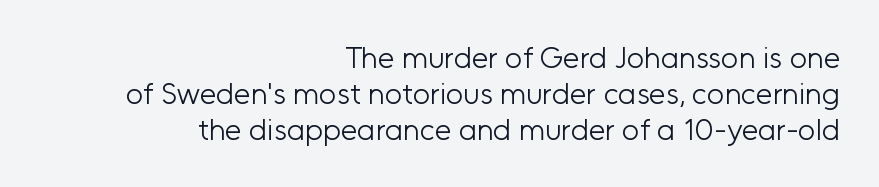
The tracking reads as untouched default to a designer's eye. You could not count columns in this text — the font is proportionally spaced. Type style note: lacks serifs. Italic: no, the glyphs are upright roman.
